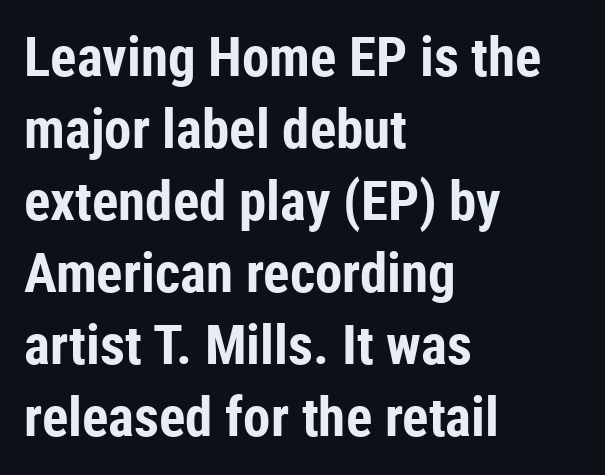
{"serif": "no", "italic": "no", "bold": "yes", "weight": "bold", "width": "condensed", "stroke_contrast": "low", "x_height": "medium", "monospaced": "no", "underline": "no", "align": "left", "line_spacing": "normal", "line_spacing_ratio": 1.31, "letter_spacing": "normal", "letter_spacing_em": 0.0, "glyph_px": 55}
